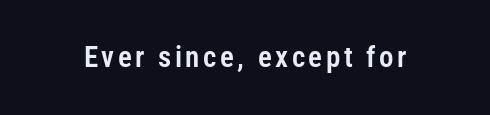
{"serif": "no", "italic": "no", "width": "condensed", "stroke_contrast": "low", "x_height": "medium", "monospaced": "no", "underline": "no", "glyph_px": 29}
